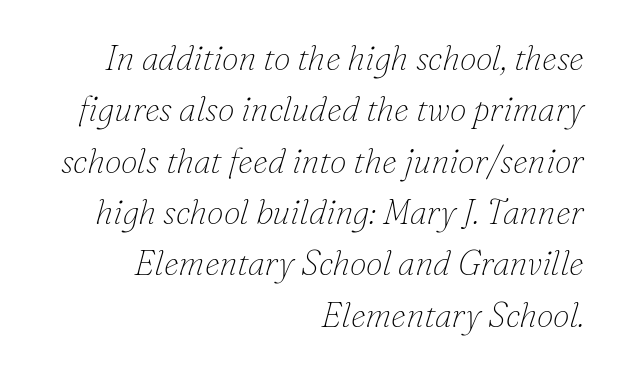
In CSS terms this would be text-align: right. The type is set solid horizontally, with unmodified tracking. The face used here has a pronounced slope to its letters. On a weight scale, this lands at 450 or below.
